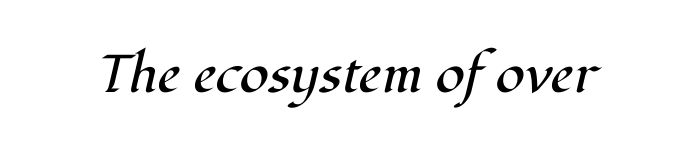
Q: Is the text bold? A: No.
Q: Is the text italic (slanted)? A: Yes, it leans right by about 12 degrees.
Q: Is the typeface a serif or a sans-serif typeface? A: Serif.
Q: Is the text underlined? A: No.
Q: Is the spacing between letters normal or unusually wide? A: Normal.
Q: Width (condensed, normal, or wide)? A: Normal.
Q: Stroke contrast? A: High.
Q: x-height? A: Medium.
Q: Monospaced? A: No.
